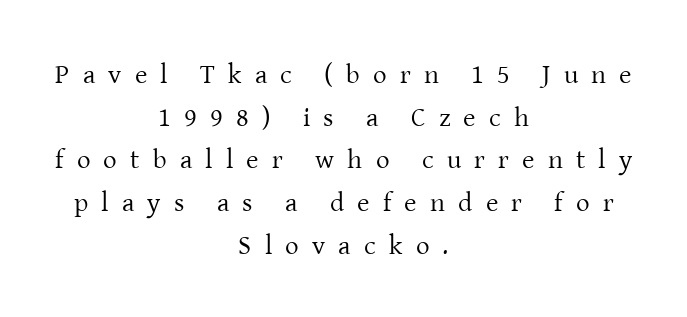
{"italic": "no", "bold": "no", "underline": "no", "align": "center", "line_spacing": "normal", "line_spacing_ratio": 1.58, "letter_spacing": "wide", "letter_spacing_em": 0.49, "glyph_px": 27}
